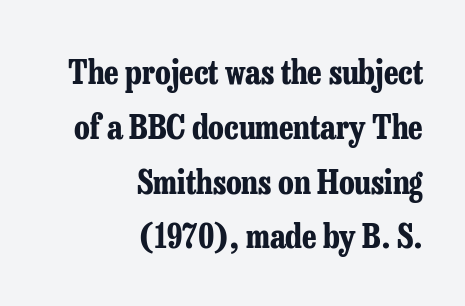
The image shows 33 px bold, condensed serif type, upright; set right-aligned, normal line spacing (1.66x), normal letter spacing, not underlined; low stroke contrast and a medium x-height.
